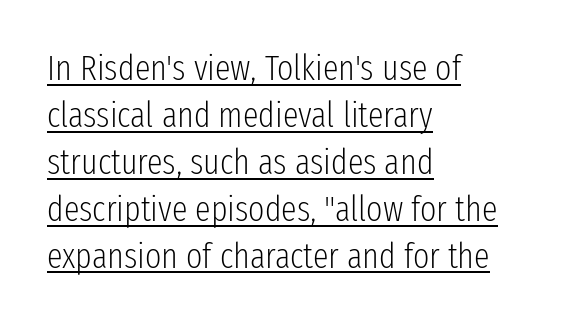
The font family rendered here belongs to the sans-serif group. No heavy texture on the line: the type isn't bold. In terms of posture, this sample is upright. Caption: multi-line text, flush left, ragged right. The face used here is proportionally spaced, like ordinary book or web type.
